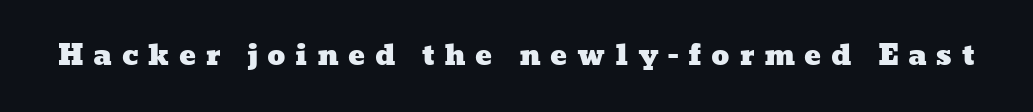
The image shows 28 px wide type; set unusually wide letter spacing (+0.34 em), not underlined; low stroke contrast and a medium x-height.
